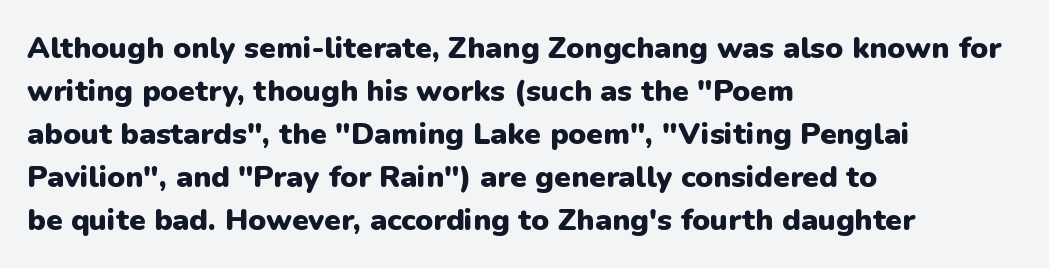
Tracking value appears to be zero — textbook default spacing. Unlike a traditional serif, this face leaves its strokes unadorned. The baseline area is clear. You can tell it's not italic because the verticals are truly vertical.
